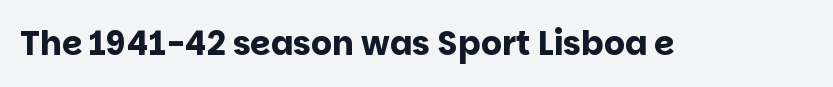
{"serif": "no", "italic": "no", "bold": "yes", "weight": "bold", "width": "normal", "stroke_contrast": "low", "x_height": "large", "monospaced": "no", "underline": "no", "letter_spacing": "normal", "letter_spacing_em": 0.0, "glyph_px": 33}
